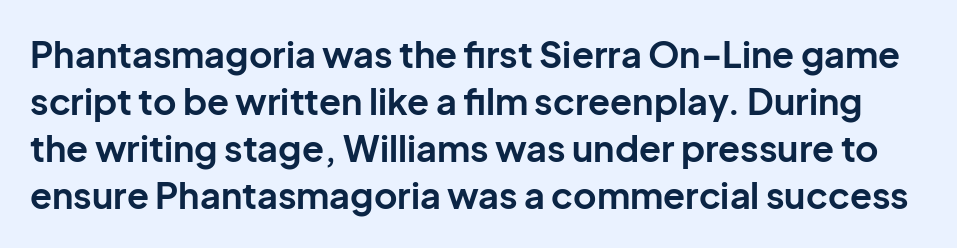
The image shows 36 px bold sans-serif type, upright; set normal line spacing (1.31x), normal letter spacing, not underlined; low stroke contrast and a medium x-height.
